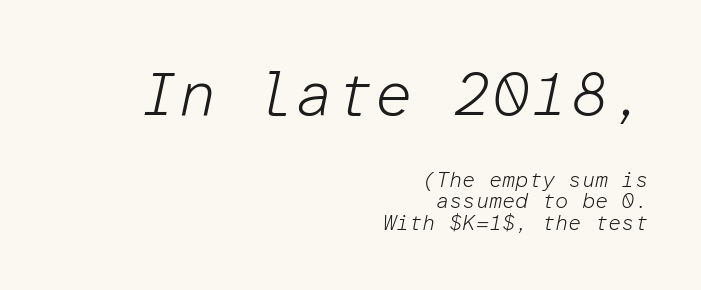
The image shows 62 px light type, italic (leaning right), monospaced; set right-aligned, tight line spacing (1.02x), normal letter spacing, not underlined; the first (top) block is 2.95x larger; low stroke contrast and a medium x-height.
